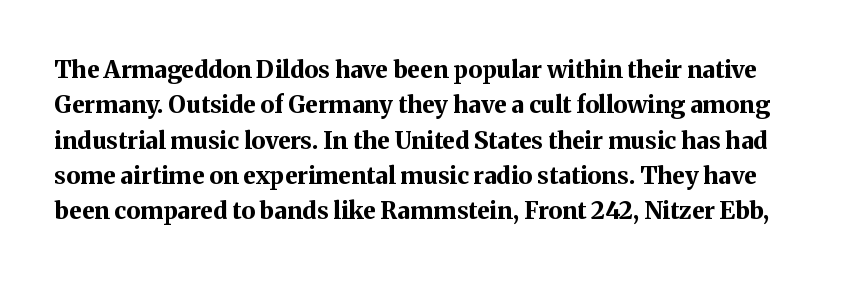
There is no visible air inserted between adjacent glyphs. Caption: bold face, heavy strokes. Lines of text with bare space underneath. Quick note: interline space is typical.
